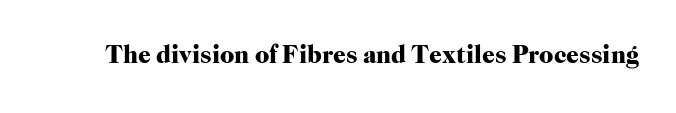
Q: Is the text bold? A: Yes.
Q: Is the text italic (slanted)? A: No, it is upright.
Q: Is the text underlined? A: No.
Q: Is the spacing between letters normal or unusually wide? A: Normal.
